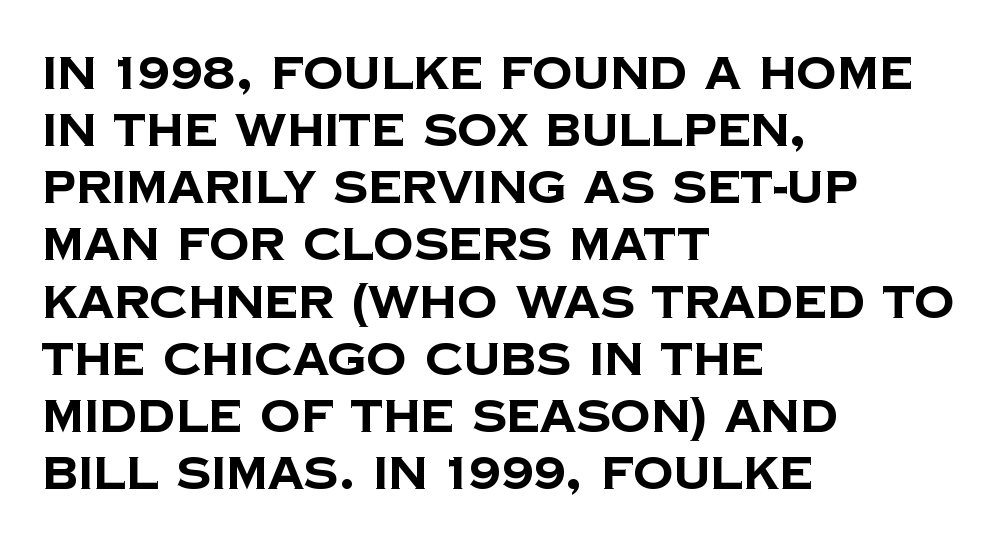
Letter spacing: default. The glyphs in this specimen are sans serif. Each line starts at the same left margin while the right side varies. The lines sit at an ordinary, default distance from one another.
